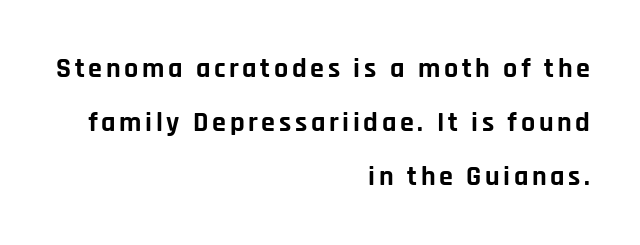
{"serif": "no", "italic": "no", "bold": "yes", "weight": "bold", "width": "normal", "stroke_contrast": "low", "x_height": "large", "monospaced": "no", "underline": "no", "align": "right", "line_spacing": "loose", "line_spacing_ratio": 1.92, "glyph_px": 28}
